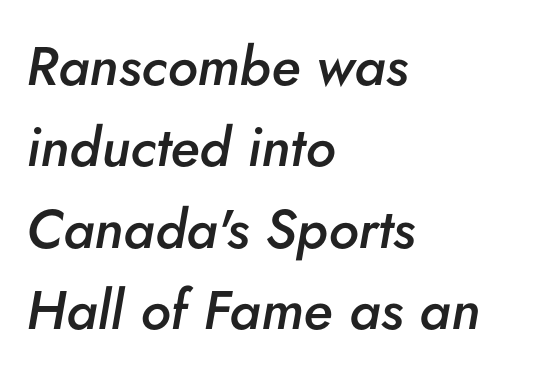
Q: Is the text bold? A: Semi-bold.
Q: Is the text italic (slanted)? A: Yes, it leans right by about 5 degrees.
Q: Is the text underlined? A: No.
Q: How is the paragraph aligned? A: Left-aligned.
Q: Is the spacing between letters normal or unusually wide? A: Normal.
Q: Is the spacing between lines tight, normal or loose? A: Normal.
Q: Width (condensed, normal, or wide)? A: Normal.
Q: Stroke contrast? A: Low.
Q: x-height? A: Small.
Q: Monospaced? A: No.
